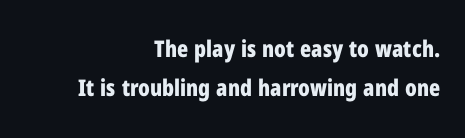
{"italic": "no", "bold": "yes", "underline": "no", "align": "right", "line_spacing": "normal", "line_spacing_ratio": 1.68, "letter_spacing": "normal", "letter_spacing_em": 0.0, "glyph_px": 23}
